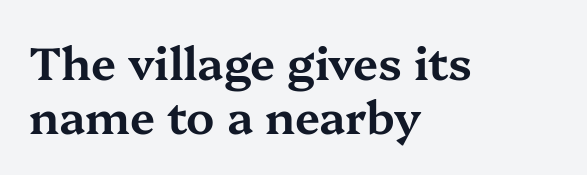
The image shows 45 px wide serif type, upright; set left-aligned, line spacing 1.19x, normal letter spacing, not underlined; medium stroke contrast and a medium x-height.
